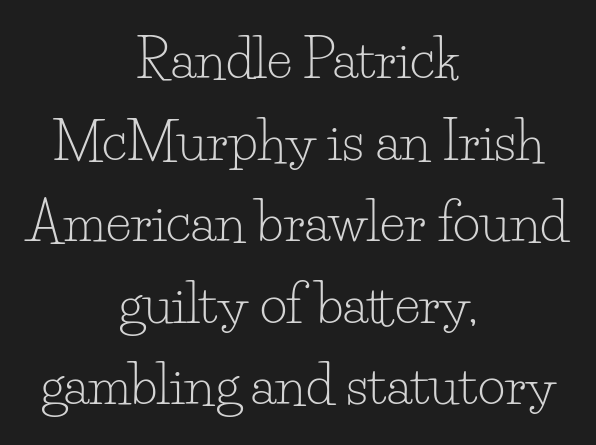
Check under the words: just untouched page. Observe the ordinary spacing: letters are neighbours, not strangers. Note: serifs present on the glyphs. The axis of the letterforms is exactly vertical. Is the block centered? Yes — each line is placed symmetrically about the middle.
